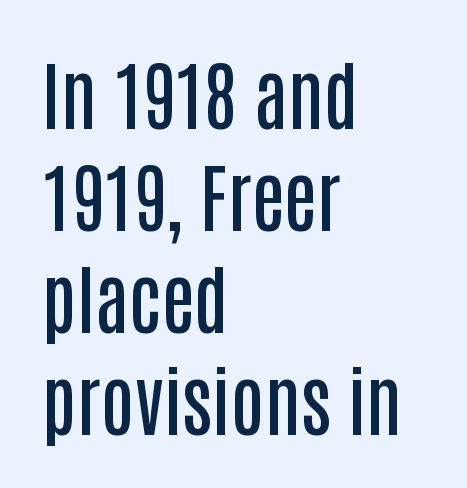
{"serif": "no", "italic": "no", "bold": "semi", "weight": "semibold", "width": "condensed", "stroke_contrast": "low", "x_height": "large", "monospaced": "no", "underline": "no", "align": "left", "line_spacing": "normal", "line_spacing_ratio": 1.36, "letter_spacing": "normal", "letter_spacing_em": 0.0, "glyph_px": 75}
